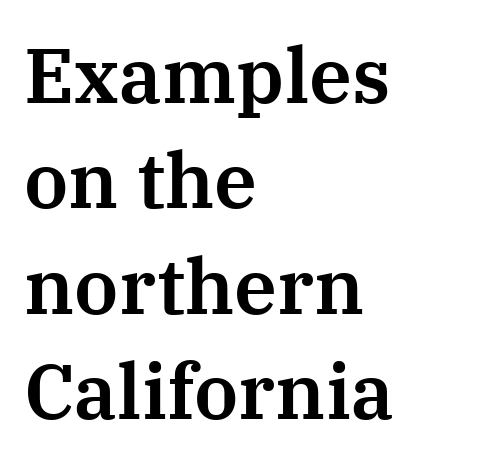
The image shows 77 px serif type, upright; set left-aligned, normal line spacing (1.37x), normal letter spacing, not underlined; medium stroke contrast and a medium x-height.
